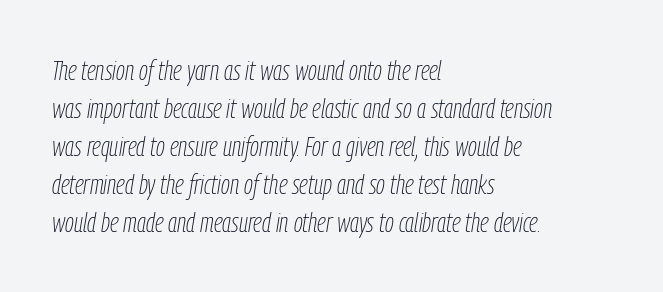
{"italic": "yes", "lean": "right", "slant_degrees": 9, "bold": "no", "weight": "thin", "width": "condensed", "stroke_contrast": "low", "x_height": "medium", "monospaced": "no", "underline": "no", "align": "left", "line_spacing": "normal", "line_spacing_ratio": 1.36, "letter_spacing": "normal", "letter_spacing_em": 0.0, "glyph_px": 28}
